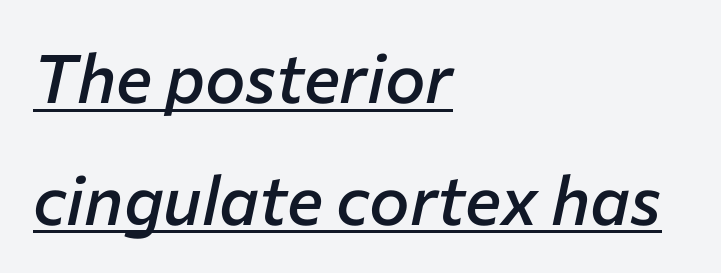
The image shows 68 px semibold type, italic (leaning right); set left-aligned, line spacing 1.79x, normal letter spacing, underlined; low stroke contrast and a medium x-height.
